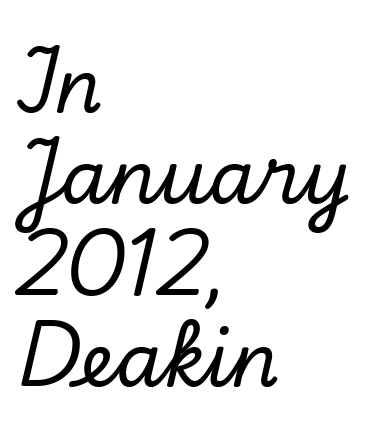
Anything drawn beneath the words? Only blank space. Line beginnings align vertically; line endings do not. The designer went with a serif here, giving each stem small feet. These lines were composed using italics. The type is set solid horizontally, with unmodified tracking.
